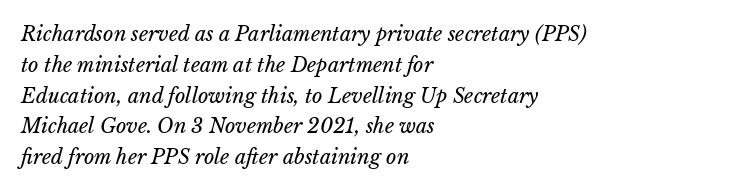
Q: Is the text bold? A: No.
Q: Is the text underlined? A: No.
Q: How is the paragraph aligned? A: Left-aligned.
Q: Is the spacing between letters normal or unusually wide? A: Normal.
Q: Is the spacing between lines tight, normal or loose? A: Normal.
